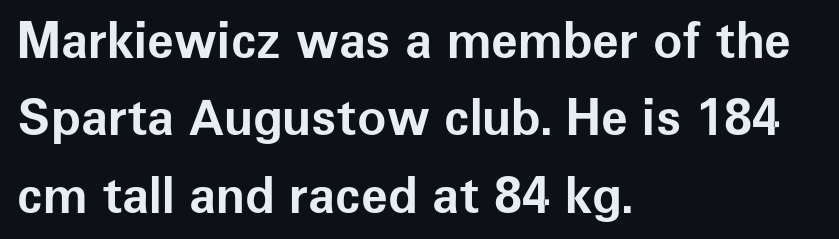
Teacher's note: observe the even left margin — that is flush-left alignment. Here the glyphs are tracked normally, forming tight word shapes. Tall strokes in this sample are plumb rather than angled. On the weight axis this lands at bold, roughly 700. Classification — sans serif. Beneath every word, the page is bare.
